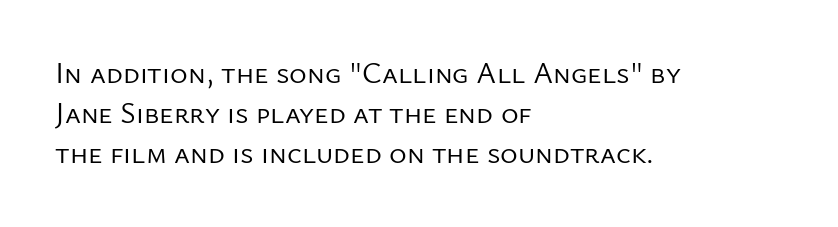
The image shows 30 px regular-weight sans-serif type, upright; set left-aligned, normal line spacing (1.33x), normal letter spacing, not underlined; low stroke contrast and a medium x-height.
